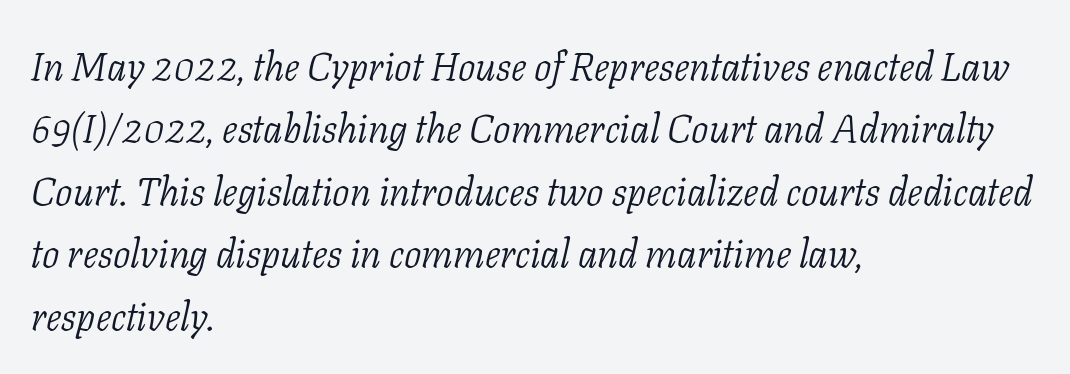
The rag falls on the right side of this text block. Inter-character spacing is left at the font's built-in metrics. The typeface chosen for these lines features serifs. The space beneath each line is pristine and unruled. Looking at the ascenders, they clearly lean. Letters have the restrained weight of plain body copy at most.
